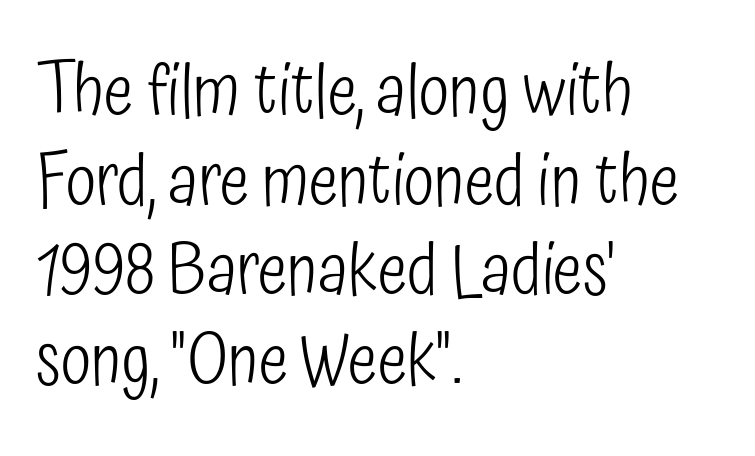
Q: Is the text bold? A: No.
Q: Is the text italic (slanted)? A: No, it is upright.
Q: Is the typeface a serif or a sans-serif typeface? A: Sans-serif.
Q: Is the text underlined? A: No.
Q: How is the paragraph aligned? A: Left-aligned.
Q: Is the spacing between letters normal or unusually wide? A: Normal.
Q: Is the spacing between lines tight, normal or loose? A: Normal.
Q: Width (condensed, normal, or wide)? A: Condensed.
Q: Stroke contrast? A: Low.
Q: x-height? A: Medium.
Q: Monospaced? A: No.
